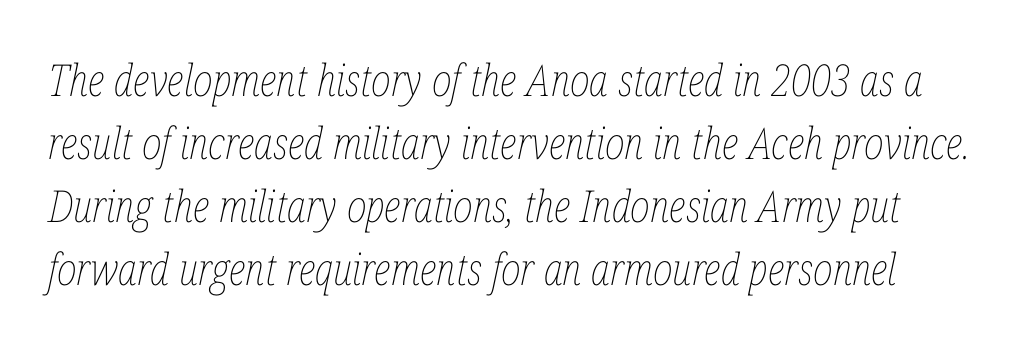
{"italic": "yes", "lean": "right", "slant_degrees": 12, "bold": "no", "weight": "thin", "width": "condensed", "stroke_contrast": "low", "x_height": "medium", "monospaced": "no", "underline": "no", "line_spacing": "normal", "line_spacing_ratio": 1.43, "letter_spacing": "normal", "letter_spacing_em": 0.0, "glyph_px": 44}
